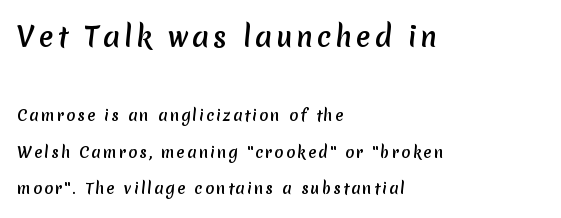
Q: Is the text underlined? A: No.
Q: How is the paragraph aligned? A: Left-aligned.
Q: Is the spacing between lines tight, normal or loose? A: Loose.
Q: Which block of text is set in a larger size, the first (top) or the second (bottom)? A: The first (top) one.
